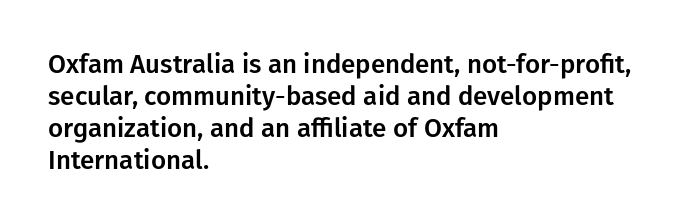
The image shows 26 px text type, upright; set left-aligned, line spacing 1.23x, normal letter spacing, not underlined.
